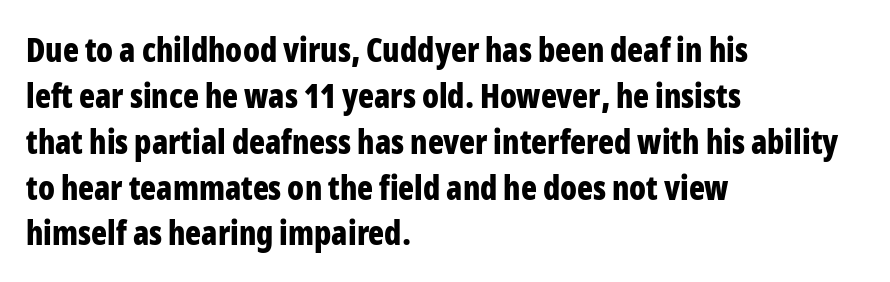
{"serif": "no", "italic": "no", "bold": "yes", "weight": "bold", "width": "condensed", "stroke_contrast": "low", "x_height": "medium", "monospaced": "no", "underline": "no", "align": "left", "line_spacing": "normal", "line_spacing_ratio": 1.39, "letter_spacing": "normal", "letter_spacing_em": 0.0, "glyph_px": 33}
